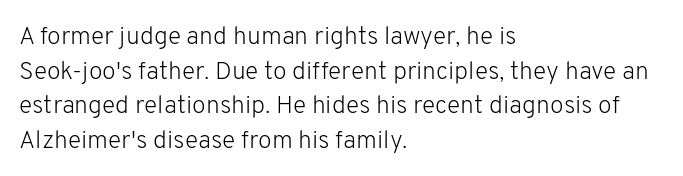
{"italic": "no", "bold": "no", "underline": "no", "align": "left", "line_spacing": "normal", "line_spacing_ratio": 1.39, "letter_spacing": "normal", "letter_spacing_em": 0.0, "glyph_px": 25}
